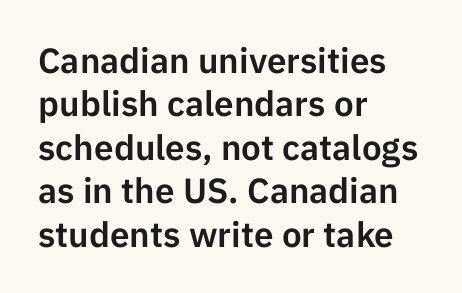
{"serif": "no", "italic": "no", "width": "normal", "stroke_contrast": "low", "x_height": "medium", "monospaced": "no", "underline": "no", "align": "left", "line_spacing_ratio": 1.24, "letter_spacing": "normal", "letter_spacing_em": 0.0, "glyph_px": 35}
